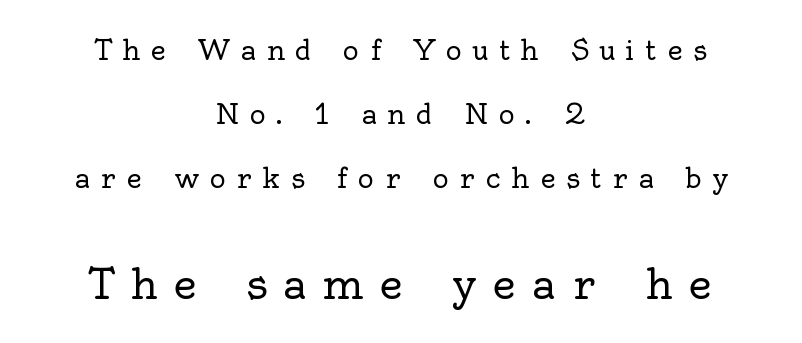
Between these two stacked blocks, the lower one wins on size. Line starts and ends both wander, symmetrically. Summary of weight: not heavy and not bold. Lines of text with bare space underneath. Proportional: the letters do not fall into vertical columns.
